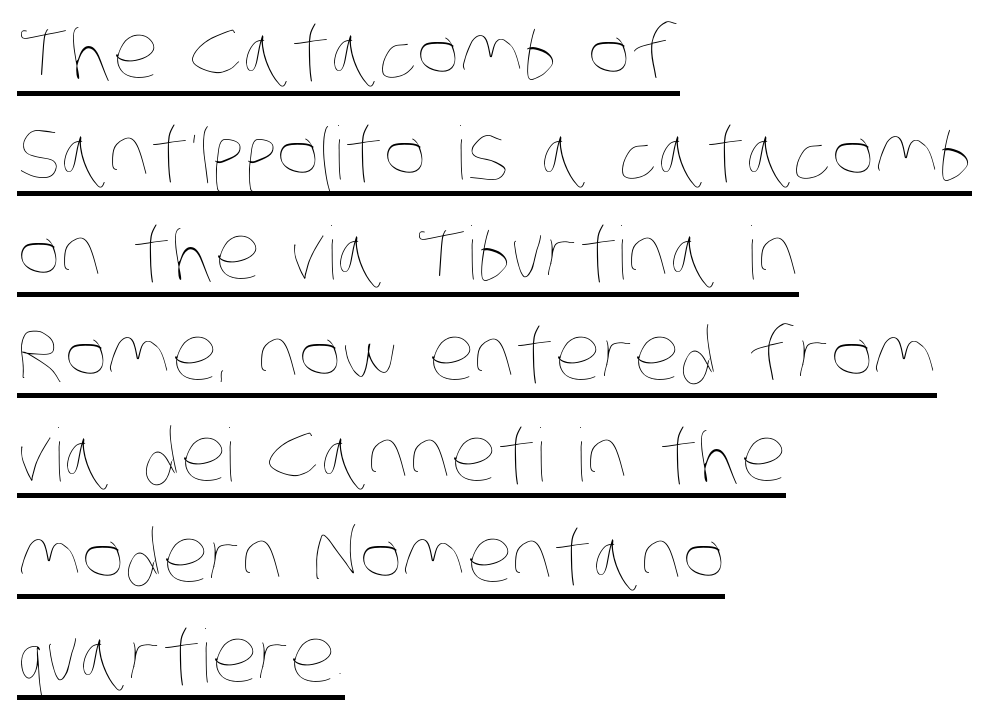
Unbolded letterforms with no extra heft. Varying glyph widths throughout — classic text-font behaviour. The passage shown has conventional tracking throughout. Teacher's note: observe the even left margin — that is flush-left alignment. The sample's only ornament is a line tracing under the words. Quick note: interline space is typical.
